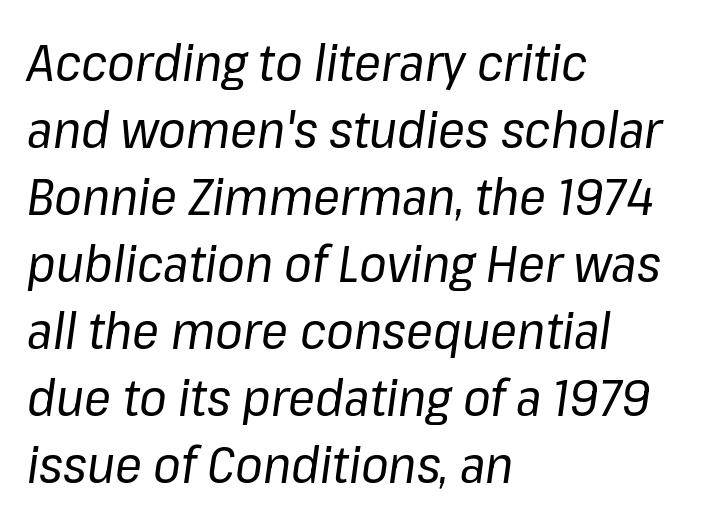
There's an unmistakable incline to the writing here. The glyphs are unaccompanied by any horizontal stroke below them. All the whitespace from short lines collects on the right. A typesetter would call this zero additional tracking. Counters stay open thanks to moderate or lighter strokes. What's the leading like? Ordinary, nothing unusual.
